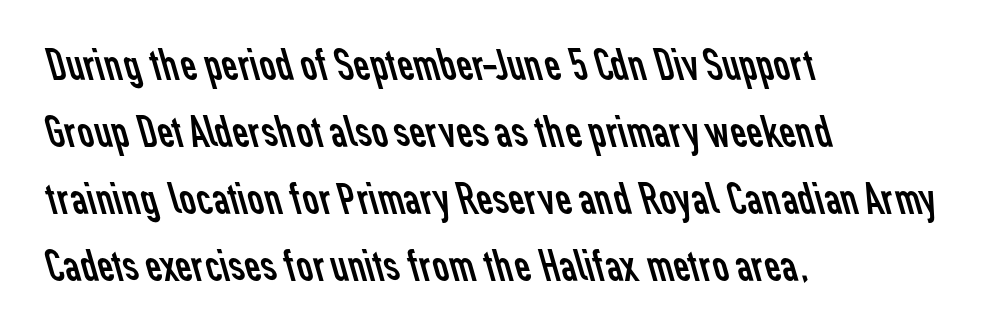
Q: Is the text bold? A: No.
Q: Is the typeface a serif or a sans-serif typeface? A: Sans-serif.
Q: Is the text underlined? A: No.
Q: How is the paragraph aligned? A: Left-aligned.
Q: Is the spacing between letters normal or unusually wide? A: Normal.
Q: Is the spacing between lines tight, normal or loose? A: Normal.
Q: Width (condensed, normal, or wide)? A: Normal.
Q: Stroke contrast? A: Low.
Q: x-height? A: Medium.
Q: Monospaced? A: No.
